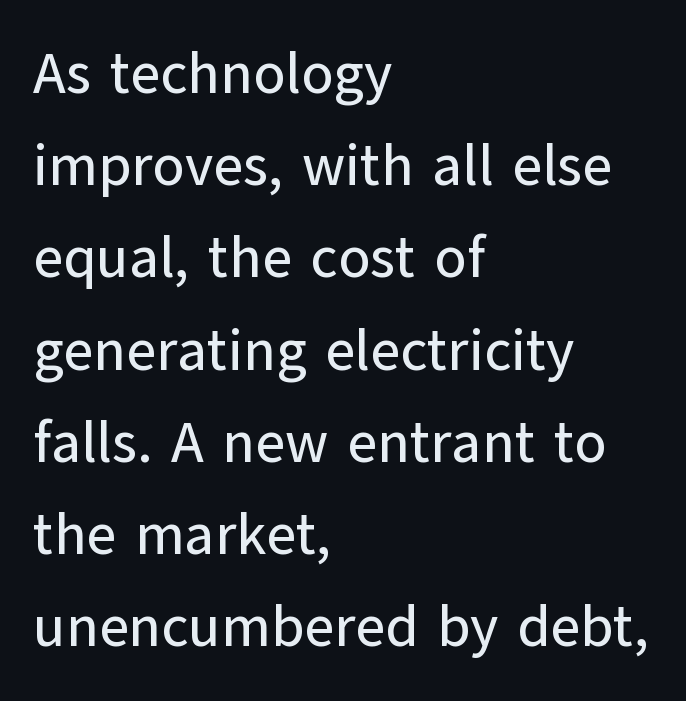
Looks like regular typesetting: each glyph gets only the width it needs. How would I describe the line gaps? Plain and ordinary. Observe the absence of serifs on each vertical stroke in this sample. Just letters on the line, the space beneath them empty. Horizontally, the lines are justified to the leading edge only. What stands out about the letter spacing? Nothing — it is the standard amount.
